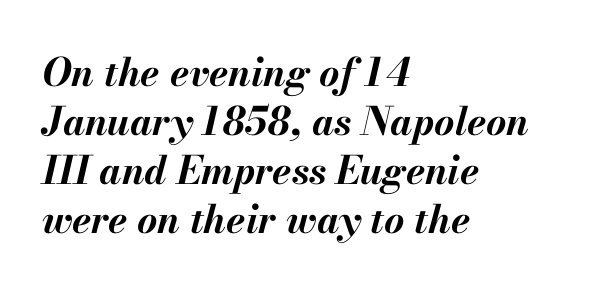
{"italic": "yes", "lean": "right", "slant_degrees": 13, "bold": "yes", "weight": "bold", "width": "normal", "stroke_contrast": "medium", "x_height": "small", "monospaced": "no", "underline": "no", "align": "left", "line_spacing": "normal", "line_spacing_ratio": 1.26, "letter_spacing": "normal", "letter_spacing_em": 0.0, "glyph_px": 39}
